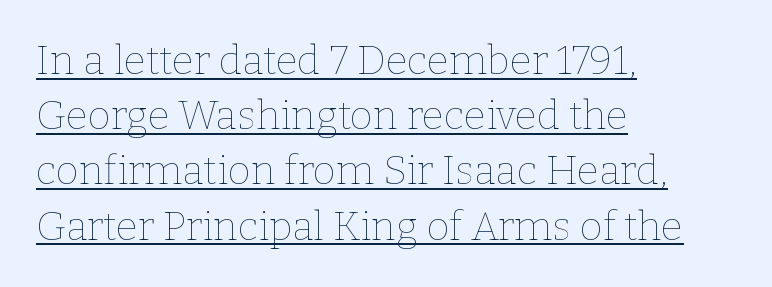
{"italic": "no", "bold": "no", "weight": "thin", "width": "normal", "stroke_contrast": "low", "x_height": "medium", "monospaced": "no", "underline": "yes", "align": "left", "line_spacing": "normal", "line_spacing_ratio": 1.38, "letter_spacing": "normal", "letter_spacing_em": 0.0, "glyph_px": 40}
